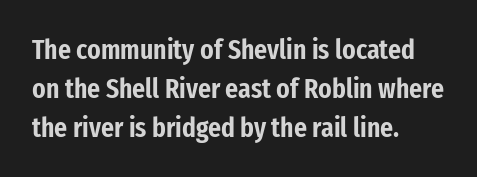
Q: Is the text italic (slanted)? A: No, it is upright.
Q: Is the typeface a serif or a sans-serif typeface? A: Sans-serif.
Q: Is the text underlined? A: No.
Q: How is the paragraph aligned? A: Left-aligned.
Q: Is the spacing between letters normal or unusually wide? A: Normal.
Q: Is the spacing between lines tight, normal or loose? A: Normal.
Q: Width (condensed, normal, or wide)? A: Condensed.
Q: Stroke contrast? A: Low.
Q: x-height? A: Medium.
Q: Monospaced? A: No.
